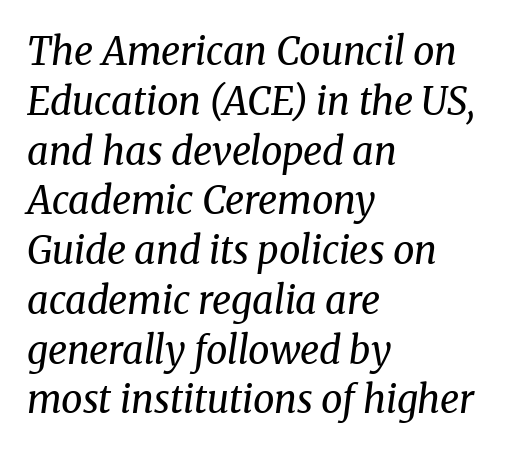
{"serif": "yes", "italic": "yes", "lean": "right", "slant_degrees": 8, "bold": "no", "weight": "regular", "width": "normal", "stroke_contrast": "medium", "x_height": "medium", "monospaced": "no", "underline": "no", "align": "left", "line_spacing": "normal", "line_spacing_ratio": 1.31, "letter_spacing": "normal", "letter_spacing_em": 0.0, "glyph_px": 38}
